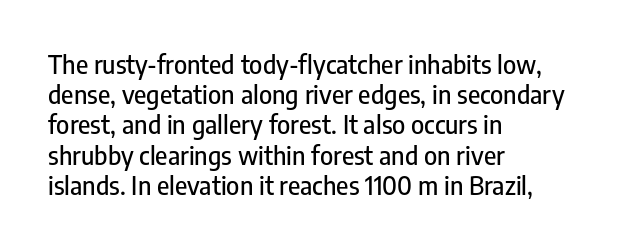
Standard letterfit; no display-style spreading of the glyphs. A typesetter would mark this as roman, not italic. Does the copy run flush right? No — it runs flush left. Words float on clear page, feet unadorned.
